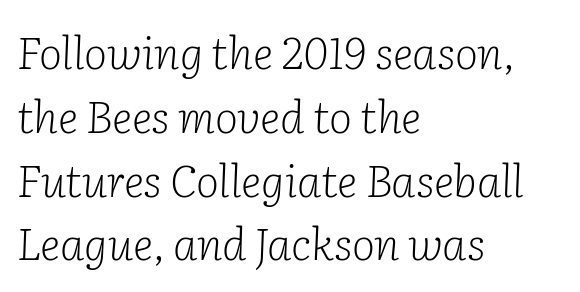
{"serif": "yes", "italic": "yes", "lean": "right", "slant_degrees": 2, "bold": "no", "weight": "light", "width": "normal", "stroke_contrast": "low", "x_height": "medium", "monospaced": "no", "underline": "no", "align": "left", "line_spacing": "normal", "line_spacing_ratio": 1.45, "letter_spacing": "normal", "letter_spacing_em": 0.0, "glyph_px": 44}
